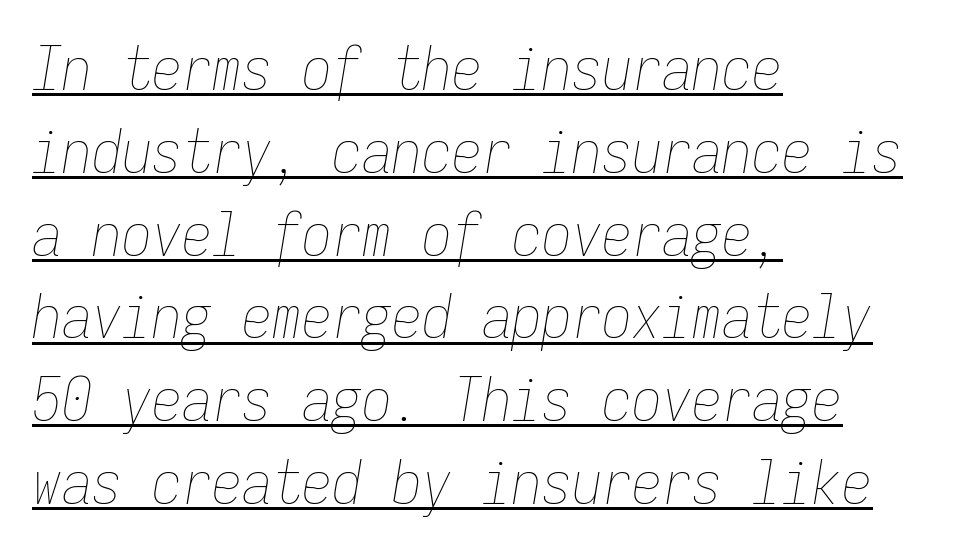
{"italic": "yes", "lean": "right", "slant_degrees": 9, "bold": "no", "weight": "thin", "width": "condensed", "stroke_contrast": "low", "x_height": "medium", "monospaced": "yes", "underline": "yes", "align": "left", "line_spacing": "normal", "line_spacing_ratio": 1.38, "letter_spacing": "normal", "letter_spacing_em": 0.0, "glyph_px": 60}
